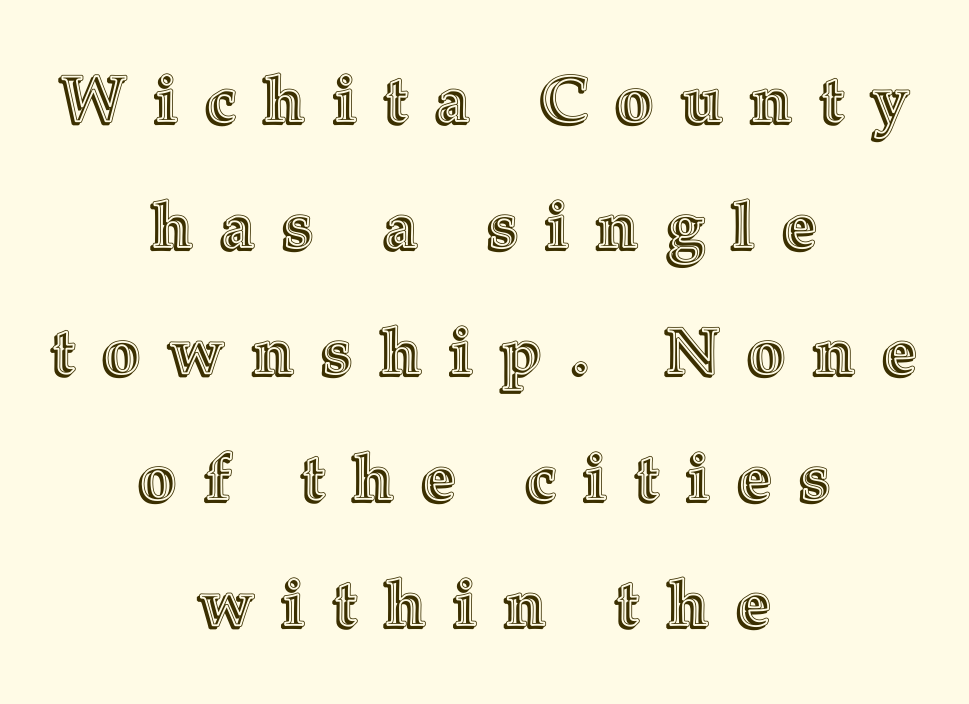
Q: Is the text italic (slanted)? A: No, it is upright.
Q: Is the text underlined? A: No.
Q: How is the paragraph aligned? A: Centered.
Q: Is the spacing between letters normal or unusually wide? A: Unusually wide.
Q: Is the spacing between lines tight, normal or loose? A: Loose.
Q: Width (condensed, normal, or wide)? A: Normal.
Q: x-height? A: Medium.
Q: Monospaced? A: No.
